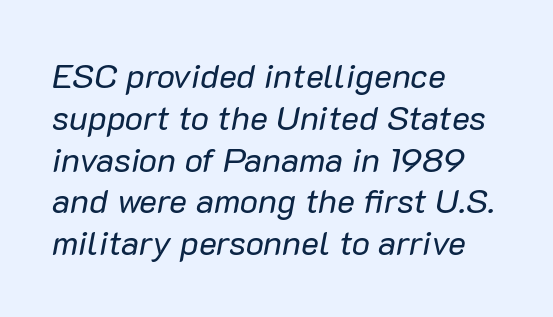
{"italic": "yes", "lean": "right", "slant_degrees": 10, "bold": "no", "weight": "regular", "width": "normal", "stroke_contrast": "low", "x_height": "medium", "monospaced": "no", "underline": "no", "align": "left", "line_spacing_ratio": 1.23, "letter_spacing": "normal", "letter_spacing_em": 0.0, "glyph_px": 34}
